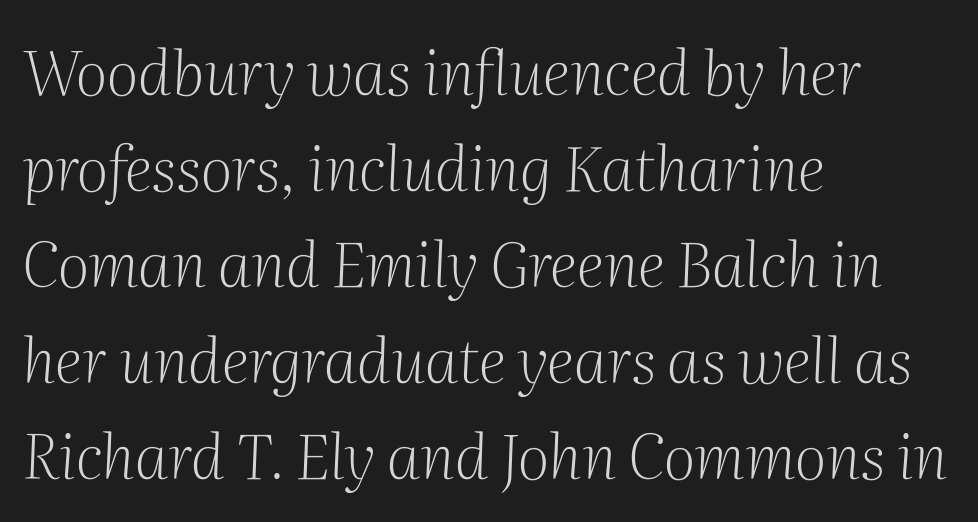
Q: Is the text bold? A: No.
Q: Is the text italic (slanted)? A: Yes, it leans right by about 2 degrees.
Q: Is the typeface a serif or a sans-serif typeface? A: Serif.
Q: Is the text underlined? A: No.
Q: How is the paragraph aligned? A: Left-aligned.
Q: Is the spacing between letters normal or unusually wide? A: Normal.
Q: Is the spacing between lines tight, normal or loose? A: Normal.
Q: Width (condensed, normal, or wide)? A: Normal.
Q: Stroke contrast? A: Medium.
Q: x-height? A: Medium.
Q: Monospaced? A: No.
